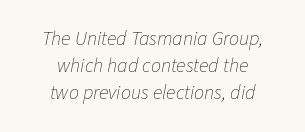
The image shows 20 px text type, italic (leaning right); set centered, normal line spacing (1.36x), normal letter spacing, not underlined.
